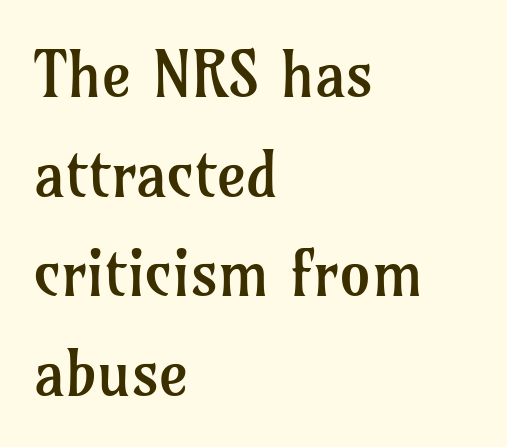
Q: Is the text bold? A: No.
Q: Is the text italic (slanted)? A: No, it is upright.
Q: Is the typeface a serif or a sans-serif typeface? A: Serif.
Q: Is the text underlined? A: No.
Q: How is the paragraph aligned? A: Left-aligned.
Q: Is the spacing between letters normal or unusually wide? A: Normal.
Q: Is the spacing between lines tight, normal or loose? A: Normal.
Q: Width (condensed, normal, or wide)? A: Normal.
Q: Stroke contrast? A: Low.
Q: x-height? A: Medium.
Q: Monospaced? A: No.
